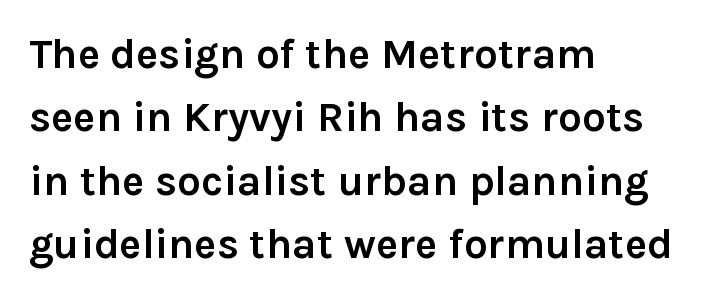
What's the leading like? Ordinary, nothing unusual. The baseline area is clear. Pretty heavy lettering here — definitely bold. This is sans-serif lettering, the kind often seen on screens and signage. Ascenders rise straight up at ninety degrees.
